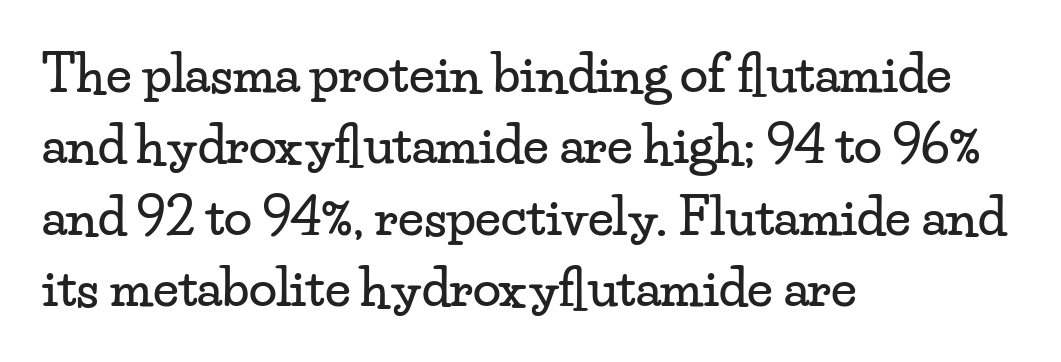
The space beneath each line is pristine and unruled. These lines are rendered in a variable-pitch font. Reading down the column, the eye jumps a familiar distance to each next line. The type family on display is of the serif kind. The lines are quadded left.
